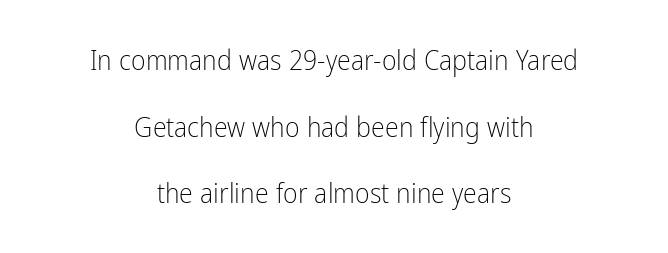
The image shows 28 px light, condensed sans-serif type, upright; set centered, loose line spacing (2.38x), normal letter spacing, not underlined; low stroke contrast and a medium x-height.
